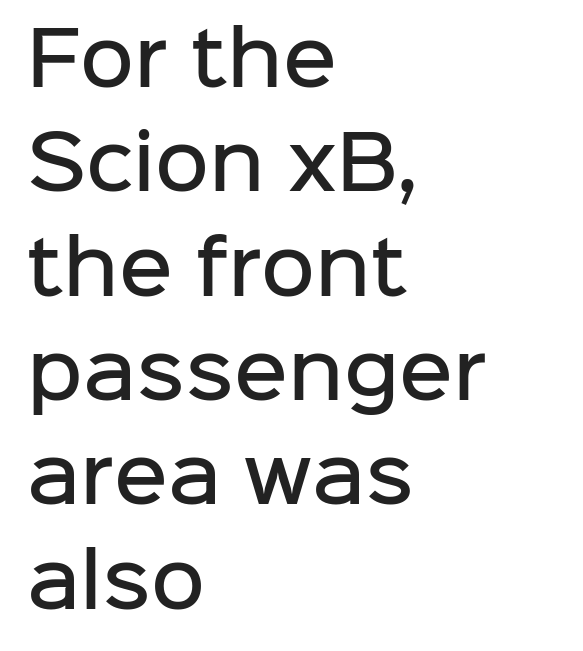
Q: Is the text bold? A: Semi-bold.
Q: Is the text italic (slanted)? A: No, it is upright.
Q: Is the typeface a serif or a sans-serif typeface? A: Sans-serif.
Q: Is the text underlined? A: No.
Q: How is the paragraph aligned? A: Left-aligned.
Q: Is the spacing between letters normal or unusually wide? A: Normal.
Q: Is the spacing between lines tight, normal or loose? A: Normal.
Q: Width (condensed, normal, or wide)? A: Normal.
Q: Stroke contrast? A: Low.
Q: x-height? A: Medium.
Q: Monospaced? A: No.
